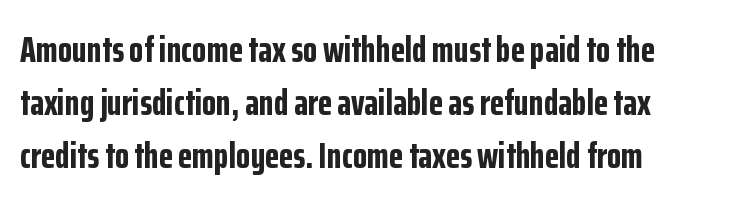
{"serif": "no", "italic": "no", "bold": "yes", "weight": "bold", "width": "condensed", "stroke_contrast": "low", "x_height": "medium", "monospaced": "no", "underline": "no", "line_spacing": "normal", "line_spacing_ratio": 1.43, "letter_spacing": "normal", "letter_spacing_em": 0.0, "glyph_px": 37}
